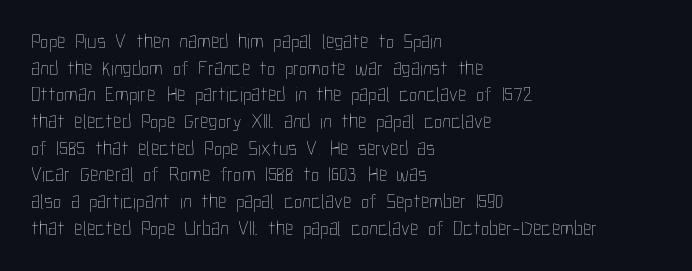
{"italic": "no", "bold": "no", "underline": "no", "align": "left", "line_spacing": "normal", "line_spacing_ratio": 1.27, "letter_spacing": "normal", "letter_spacing_em": 0.0, "glyph_px": 21}
